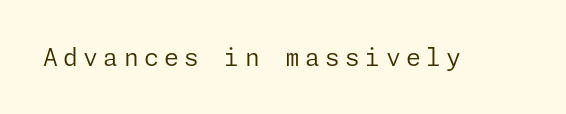
{"italic": "no", "bold": "no", "underline": "no", "letter_spacing": "wide", "letter_spacing_em": 0.22, "glyph_px": 24}
